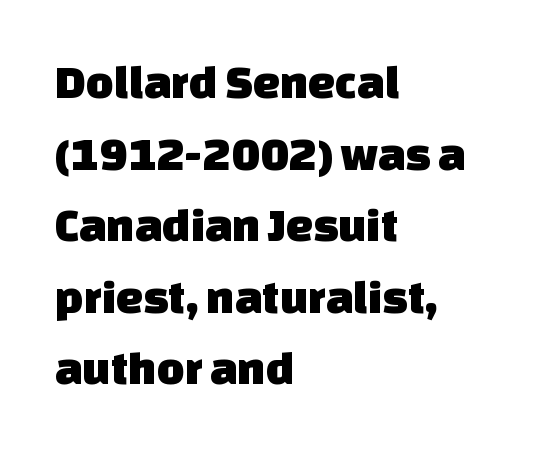
The image shows 48 px sans-serif type; set left-aligned, normal line spacing (1.49x), normal letter spacing, not underlined; low stroke contrast and a large x-height.
